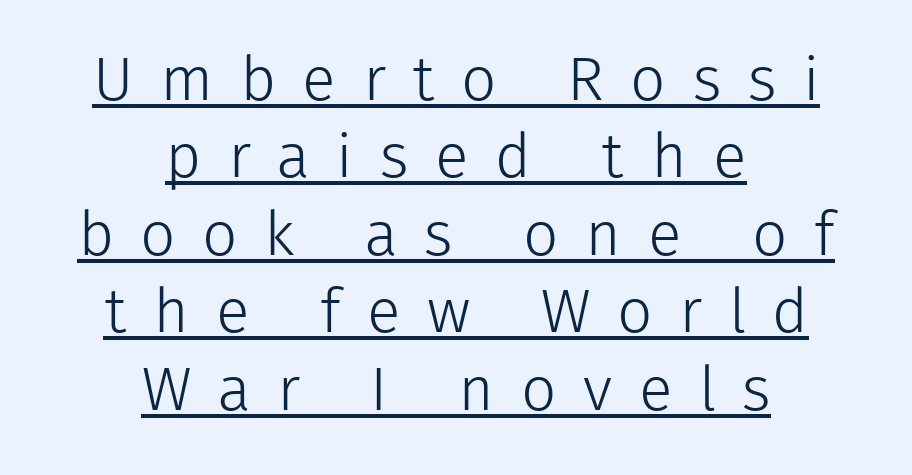
{"serif": "no", "italic": "no", "bold": "no", "weight": "light", "width": "normal", "stroke_contrast": "low", "x_height": "medium", "monospaced": "no", "underline": "yes", "align": "center", "line_spacing": "normal", "line_spacing_ratio": 1.25, "letter_spacing": "wide", "letter_spacing_em": 0.43, "glyph_px": 62}
